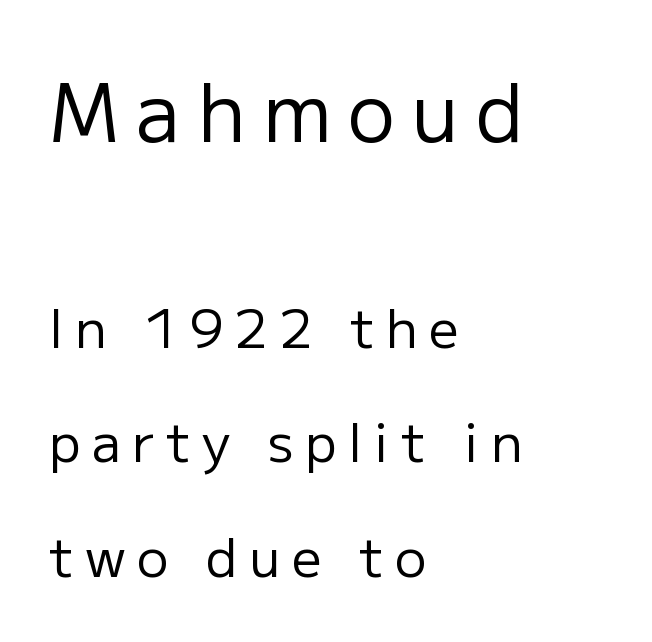
The image shows 80 px regular-weight sans-serif type, upright; set left-aligned, loose line spacing (2.16x), unusually wide letter spacing (+0.21 em), not underlined; the first (top) block is 1.51x larger; low stroke contrast and a medium x-height.
